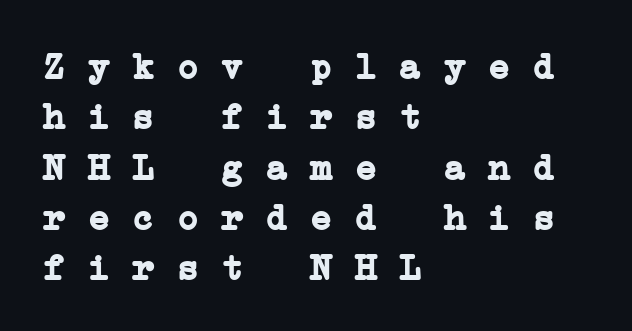
Q: Is the text bold? A: Yes.
Q: Is the typeface a serif or a sans-serif typeface? A: Serif.
Q: Is the text underlined? A: No.
Q: How is the paragraph aligned? A: Left-aligned.
Q: Is the spacing between letters normal or unusually wide? A: Normal.
Q: Is the spacing between lines tight, normal or loose? A: Normal.
Q: Width (condensed, normal, or wide)? A: Wide.
Q: Stroke contrast? A: Low.
Q: x-height? A: Medium.
Q: Monospaced? A: Yes.
